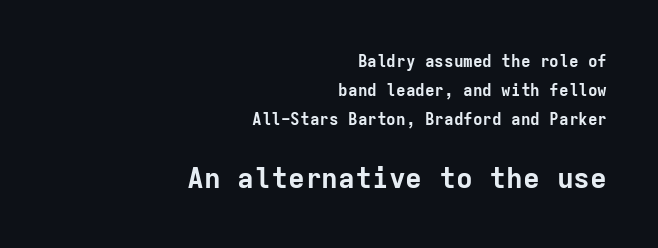
Posture: straight, roman, zero tilt. This sample uses plain, unmodified letter spacing. Do the characters align in a grid? Yes, the font is monospaced. Leftover space on each line is placed entirely before the opening word. The strip under each line holds only bare page. Two sizes are in play, and the larger belongs to the second block.
